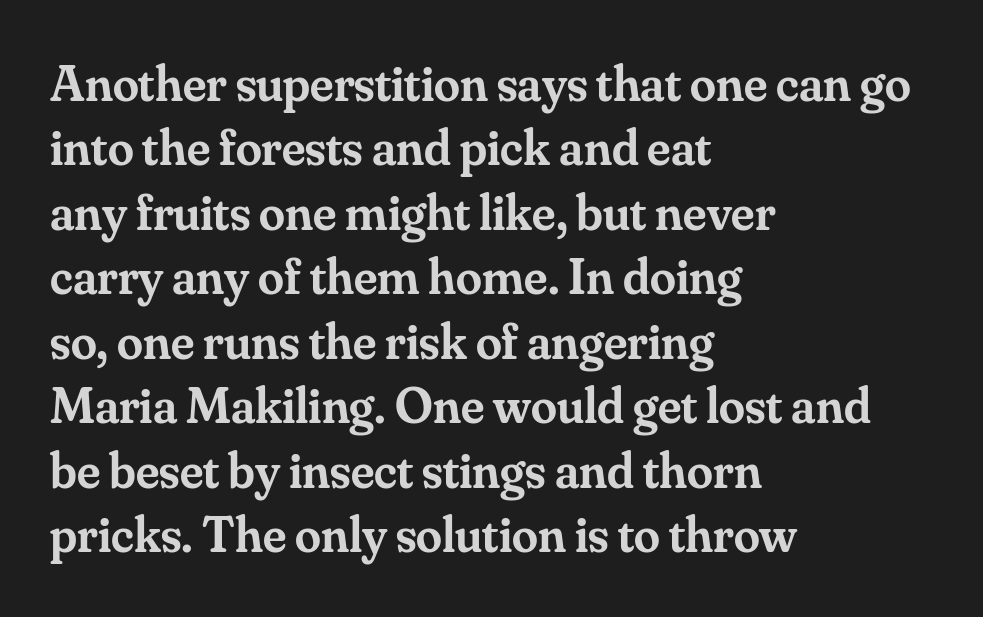
{"serif": "yes", "italic": "no", "bold": "semi", "weight": "semibold", "width": "normal", "stroke_contrast": "medium", "x_height": "small", "monospaced": "no", "underline": "no", "align": "left", "line_spacing_ratio": 1.24, "letter_spacing": "normal", "letter_spacing_em": 0.0, "glyph_px": 52}
